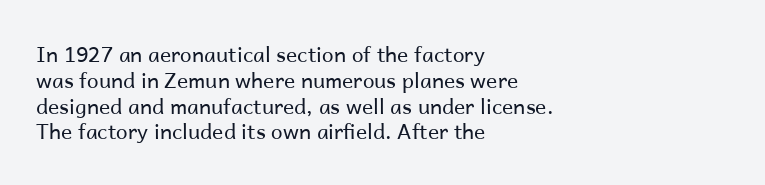
Visually the block forms a straight wall on the left and a jagged coastline on the right. This sample uses plain, unmodified letter spacing. The face looks like a standard text weight, possibly lighter. Check under the words: just untouched page. Does the lettering tilt? It doesn't — this is upright.
